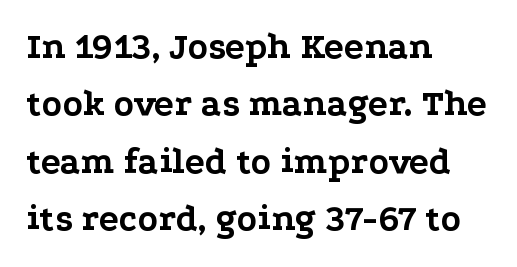
The image shows 37 px bold, wide serif type, upright; set left-aligned, normal line spacing (1.55x), normal letter spacing, not underlined; low stroke contrast and a medium x-height.
